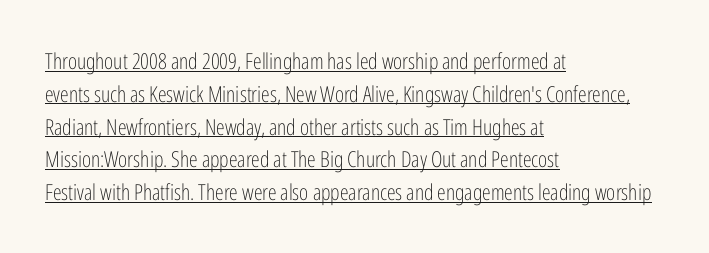
The image shows 22 px text type, upright; set left-aligned, normal line spacing (1.49x), normal letter spacing, underlined.
